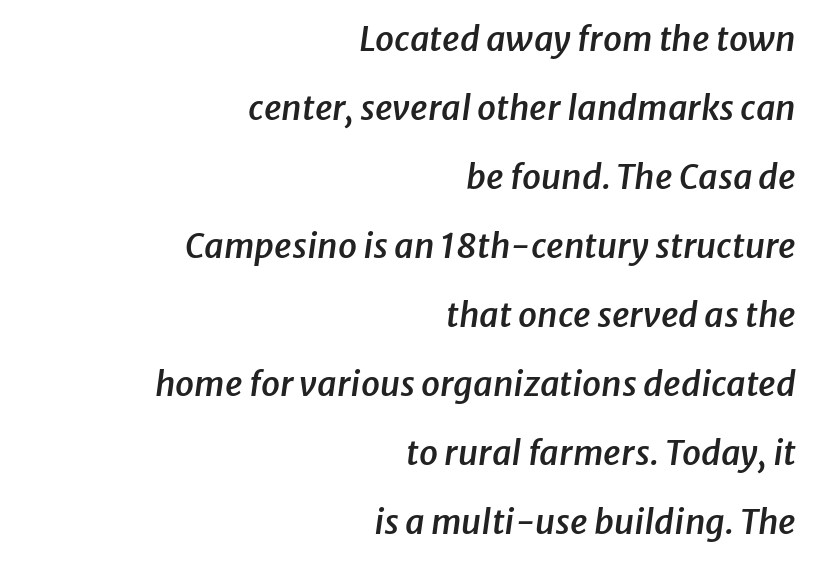
{"italic": "yes", "lean": "right", "slant_degrees": 8, "bold": "semi", "weight": "semibold", "width": "normal", "stroke_contrast": "low", "x_height": "medium", "monospaced": "no", "underline": "no", "align": "right", "line_spacing": "loose", "line_spacing_ratio": 2.03, "letter_spacing": "normal", "letter_spacing_em": 0.0, "glyph_px": 34}
